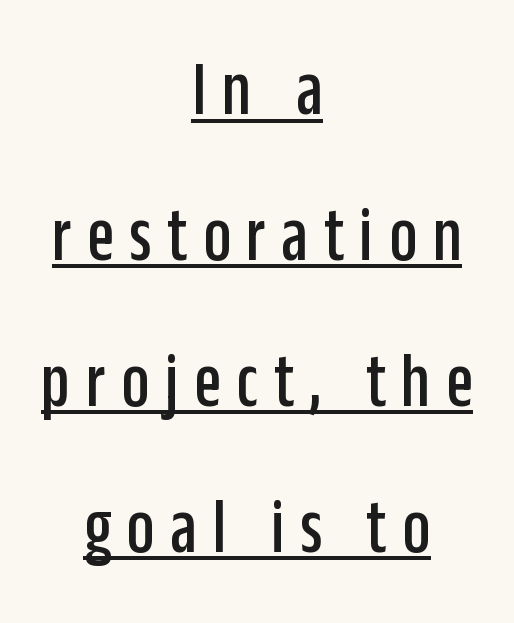
The image shows 78 px condensed sans-serif type, upright; set centered, line spacing 1.87x, unusually wide letter spacing (+0.2 em), underlined; low stroke contrast and a large x-height.
